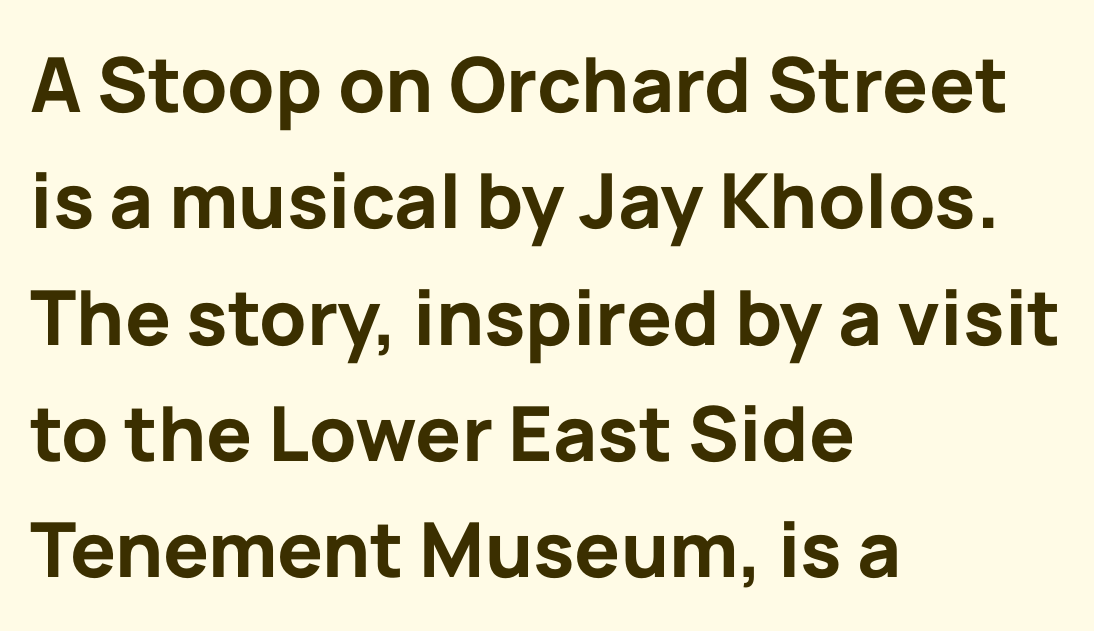
The image shows 76 px bold sans-serif type, upright; set left-aligned, normal line spacing (1.53x), normal letter spacing, not underlined; low stroke contrast and a medium x-height.
